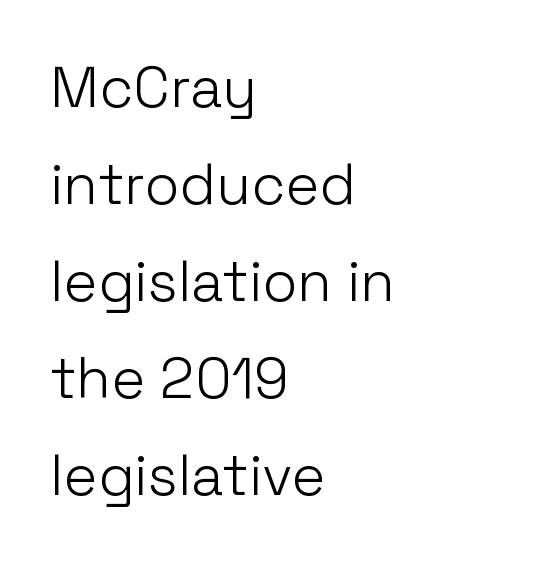
Any mark beneath the type? The region is blank. Notice how the passage keeps a crisp vertical edge on the left only. A sans-serif font was chosen for this passage. The letters look calm and open, with moderate or lighter stems. Think of a printed novel: that variable character pitch is what you see here.
